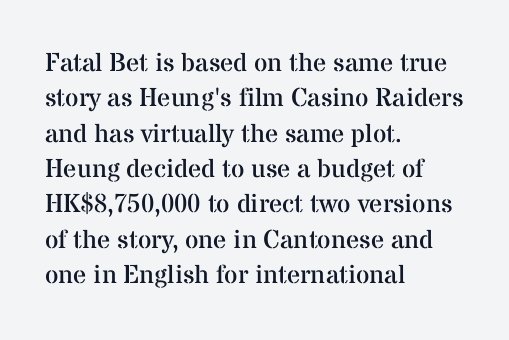
Vertically, the passage feels balanced, rows spaced as you'd expect. No italicization has been applied; the sample stays upright. A bare baseline throughout the passage. Think standard paragraph weight, or any step lighter than that.
